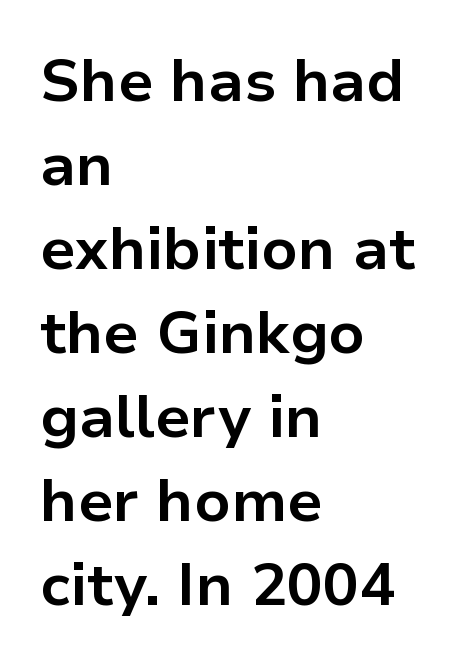
{"serif": "no", "italic": "no", "bold": "yes", "weight": "bold", "width": "normal", "stroke_contrast": "low", "x_height": "medium", "monospaced": "no", "underline": "no", "align": "left", "line_spacing": "normal", "line_spacing_ratio": 1.4, "letter_spacing": "normal", "letter_spacing_em": 0.0, "glyph_px": 60}
